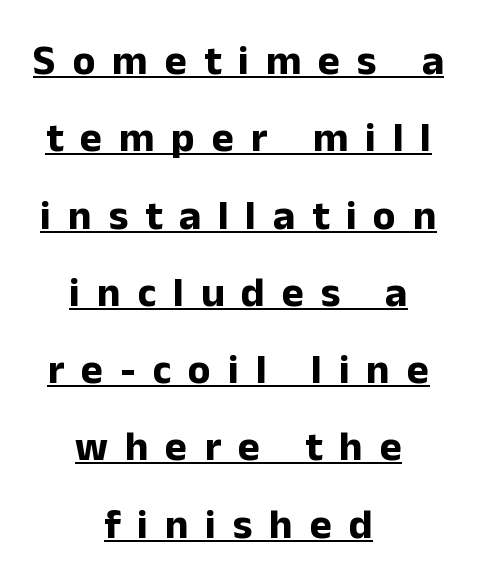
Q: Is the text bold? A: Yes.
Q: Is the text italic (slanted)? A: No, it is upright.
Q: Is the typeface a serif or a sans-serif typeface? A: Sans-serif.
Q: Is the text underlined? A: Yes.
Q: How is the paragraph aligned? A: Centered.
Q: Is the spacing between letters normal or unusually wide? A: Unusually wide.
Q: Width (condensed, normal, or wide)? A: Normal.
Q: Stroke contrast? A: Low.
Q: x-height? A: Medium.
Q: Monospaced? A: No.
